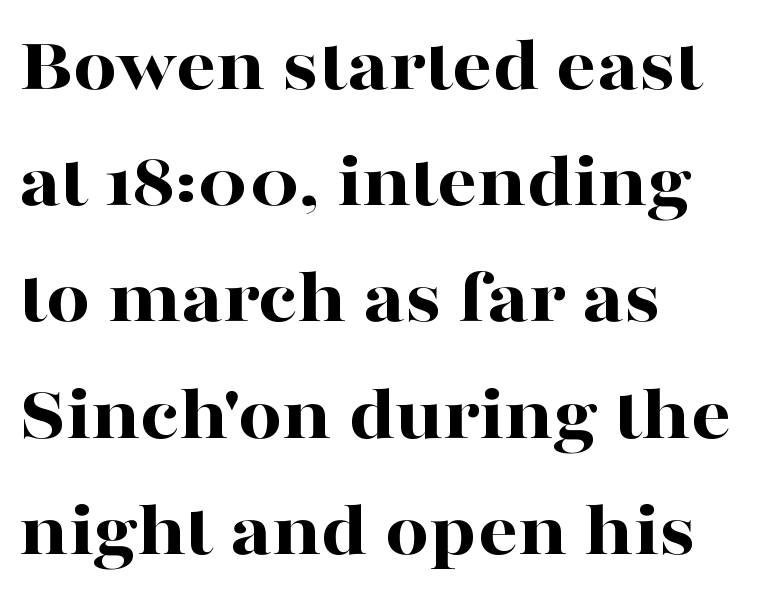
The image shows 78 px bold, wide serif type, upright; set left-aligned, normal line spacing (1.49x), normal letter spacing, not underlined; high stroke contrast and a medium x-height.
